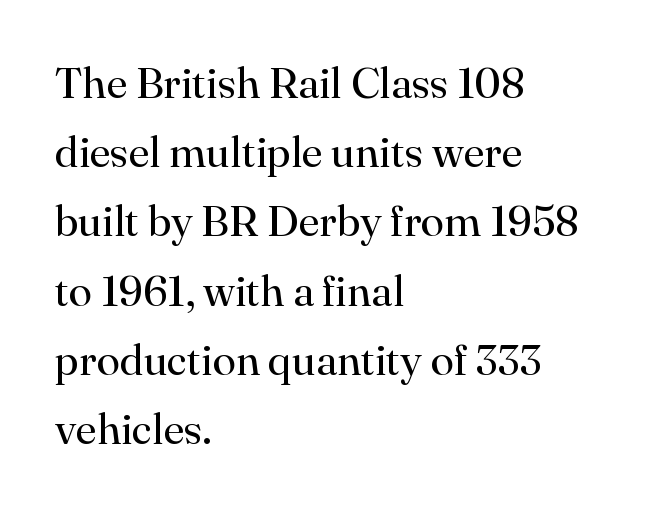
Q: Is the text bold? A: No.
Q: Is the text italic (slanted)? A: No, it is upright.
Q: Is the typeface a serif or a sans-serif typeface? A: Serif.
Q: Is the text underlined? A: No.
Q: How is the paragraph aligned? A: Left-aligned.
Q: Is the spacing between letters normal or unusually wide? A: Normal.
Q: Is the spacing between lines tight, normal or loose? A: Normal.
Q: Width (condensed, normal, or wide)? A: Normal.
Q: Stroke contrast? A: High.
Q: x-height? A: Small.
Q: Monospaced? A: No.
